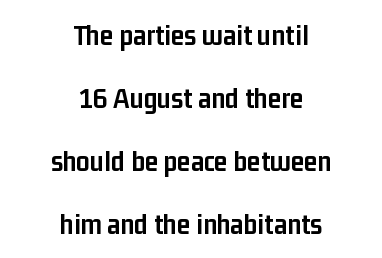
Looks like regular typesetting: each glyph gets only the width it needs. If you drew a line through each stem, it would be perfectly vertical. Default kerning and tracking; the words read as compact shapes. Nope, no serifs anywhere on these letters.
